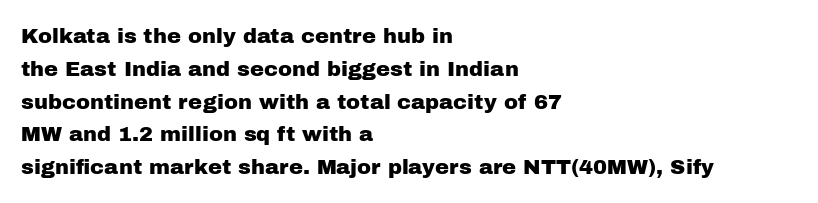
{"italic": "no", "underline": "no", "align": "left", "line_spacing": "normal", "line_spacing_ratio": 1.56, "letter_spacing": "normal", "letter_spacing_em": 0.0, "glyph_px": 21}
